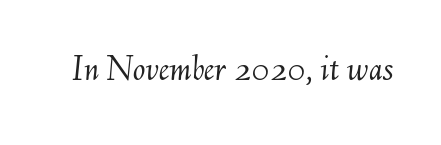
Q: Is the text bold? A: No.
Q: Is the text italic (slanted)? A: Yes, it leans right by about 6 degrees.
Q: Is the text underlined? A: No.
Q: Is the spacing between letters normal or unusually wide? A: Normal.
Q: Width (condensed, normal, or wide)? A: Normal.
Q: Stroke contrast? A: Medium.
Q: x-height? A: Small.
Q: Monospaced? A: No.
